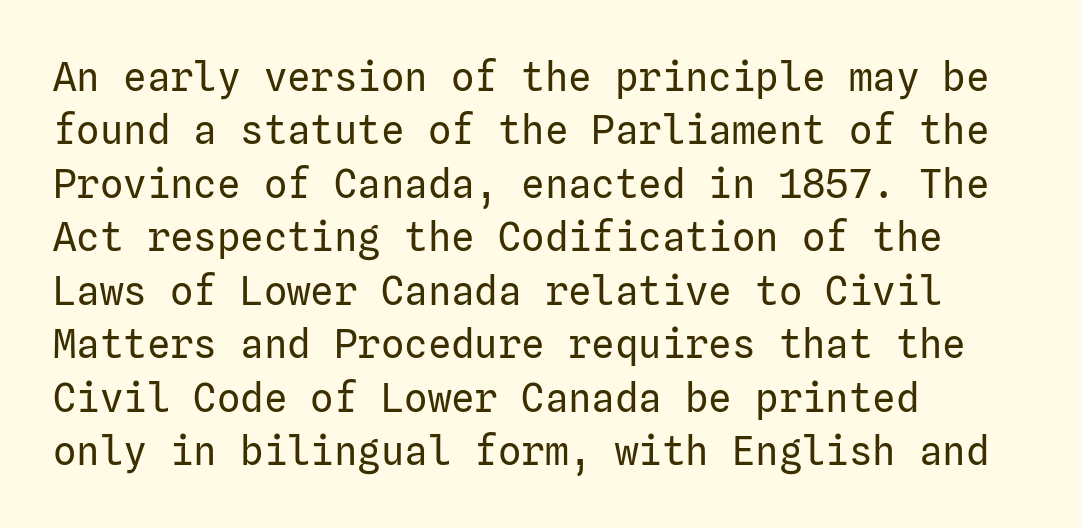
Q: Is the text bold? A: No.
Q: Is the text italic (slanted)? A: No, it is upright.
Q: Is the typeface a serif or a sans-serif typeface? A: Sans-serif.
Q: Is the text underlined? A: No.
Q: How is the paragraph aligned? A: Left-aligned.
Q: Is the spacing between letters normal or unusually wide? A: Normal.
Q: Is the spacing between lines tight, normal or loose? A: Normal.
Q: Width (condensed, normal, or wide)? A: Normal.
Q: Stroke contrast? A: Low.
Q: x-height? A: Medium.
